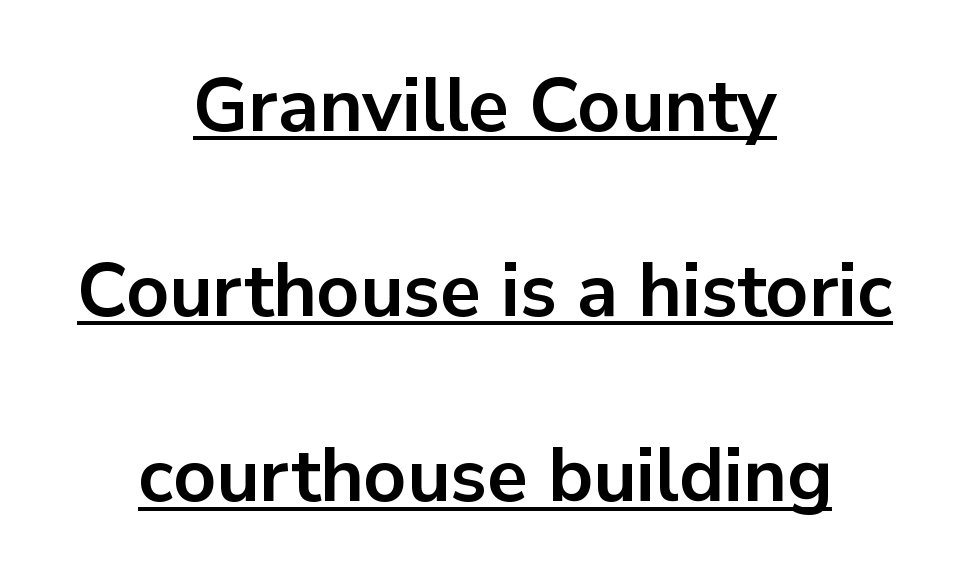
Compared with typical body copy, the letter spacing here is the same. You'd pick this weight for a headline — it's a proper bold. The font's upright variant was chosen for this text. These lines are composed in type without serifs.
